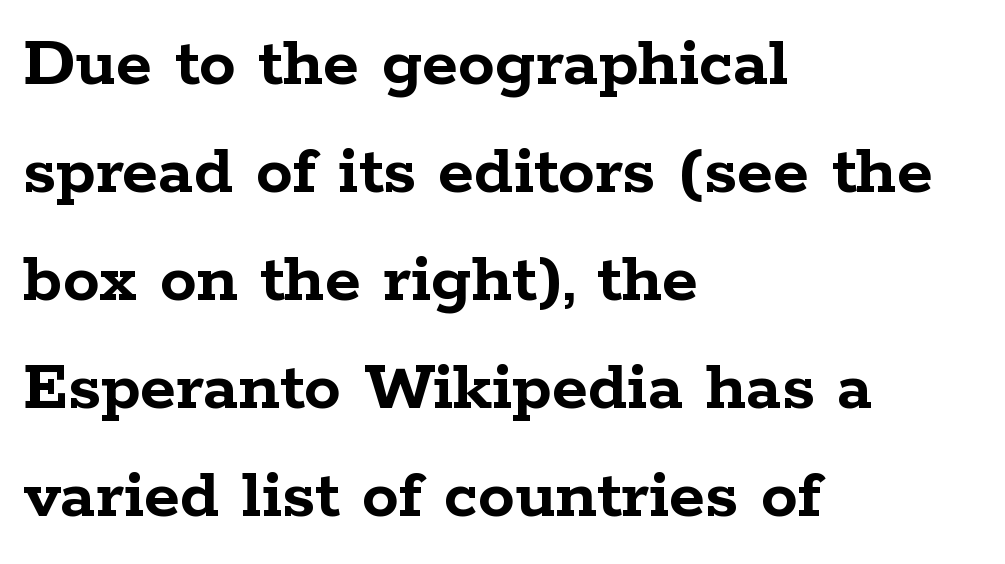
Q: Is the text bold? A: Yes.
Q: Is the text italic (slanted)? A: No, it is upright.
Q: Is the typeface a serif or a sans-serif typeface? A: Serif.
Q: Is the text underlined? A: No.
Q: How is the paragraph aligned? A: Left-aligned.
Q: Is the spacing between letters normal or unusually wide? A: Normal.
Q: Is the spacing between lines tight, normal or loose? A: Normal.
Q: Width (condensed, normal, or wide)? A: Wide.
Q: Stroke contrast? A: Low.
Q: x-height? A: Medium.
Q: Monospaced? A: No.
